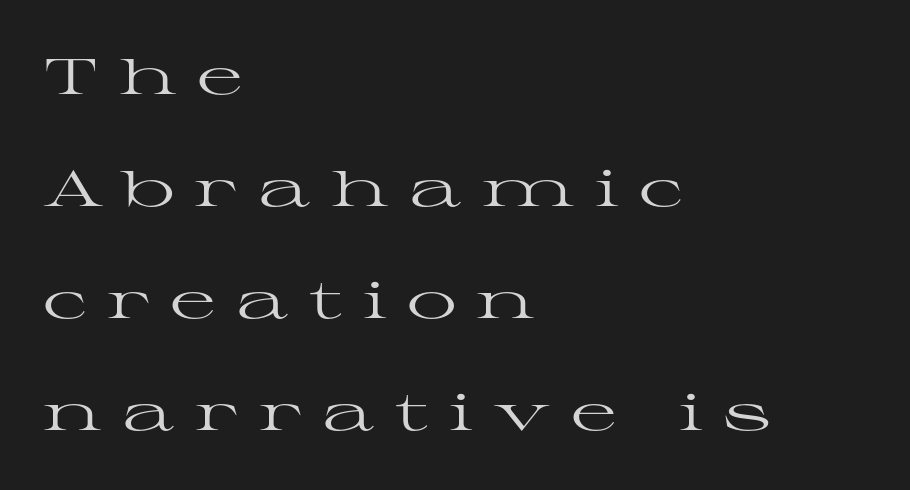
{"serif": "yes", "italic": "no", "bold": "no", "weight": "regular", "width": "wide", "stroke_contrast": "high", "x_height": "medium", "monospaced": "no", "underline": "no", "align": "left", "line_spacing": "loose", "line_spacing_ratio": 2.24, "letter_spacing": "wide", "letter_spacing_em": 0.4, "glyph_px": 50}
